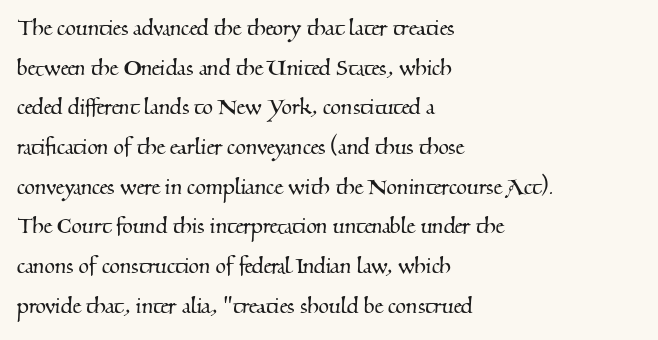
Leading matches the norm, producing a regular column. Honestly, the letter spacing is just normal — you wouldn't notice it. The space beneath each line is pristine and unruled. Every row of glyphs begins at an identical x-position on the left.
